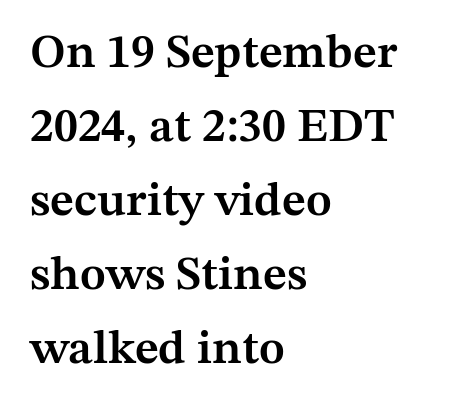
The letters stand straight up with perfectly vertical stems. Vertical spacing — default. The rag falls on the right side of this text block. Varying glyph widths throughout — classic text-font behaviour.
